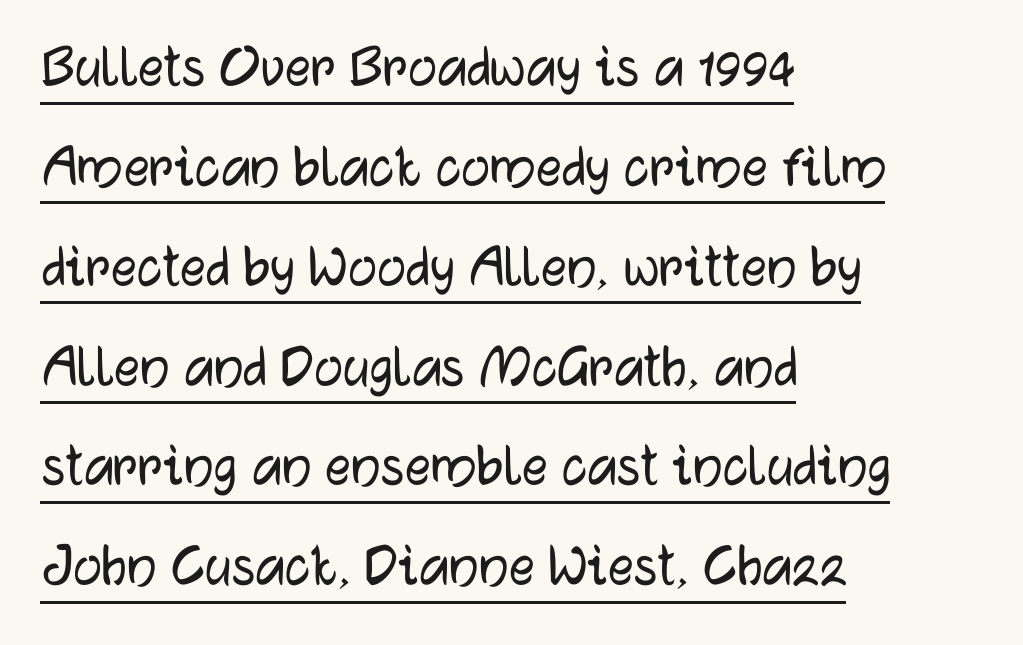
The image shows 64 px sans-serif type, upright; set left-aligned, normal line spacing (1.56x), normal letter spacing, underlined; low stroke contrast and a medium x-height.
